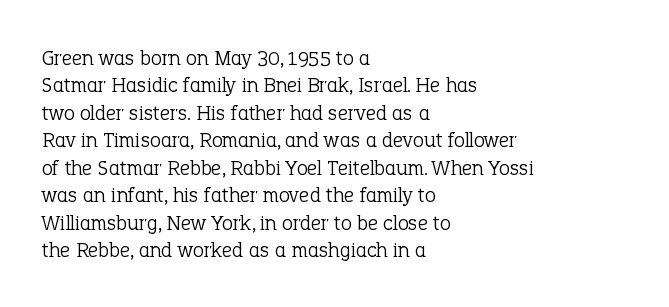
{"italic": "no", "bold": "no", "underline": "no", "align": "left", "line_spacing": "normal", "line_spacing_ratio": 1.25, "letter_spacing": "normal", "letter_spacing_em": 0.0, "glyph_px": 22}
